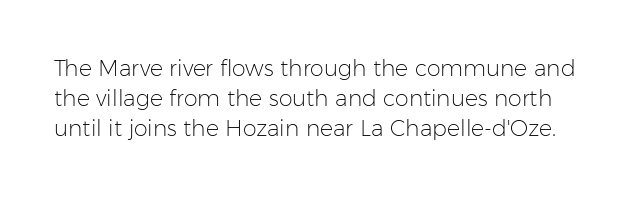
The image shows 22 px text type, upright; set normal line spacing (1.37x), normal letter spacing, not underlined.
